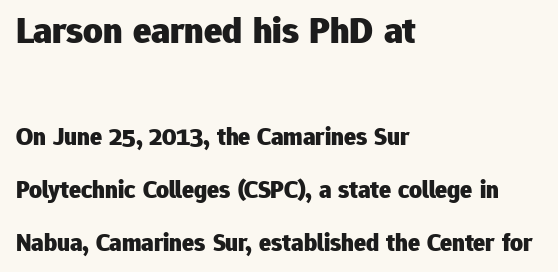
Top chunk: large. Bottom chunk: small. Type style note: lacks serifs. The glyphs have the mass of a bold cut. Is this a fixed-width face? No — the glyphs have proportional, varying widths. The compositor pushed each line to the left boundary. In terms of letterspacing, this is plain default setting.
